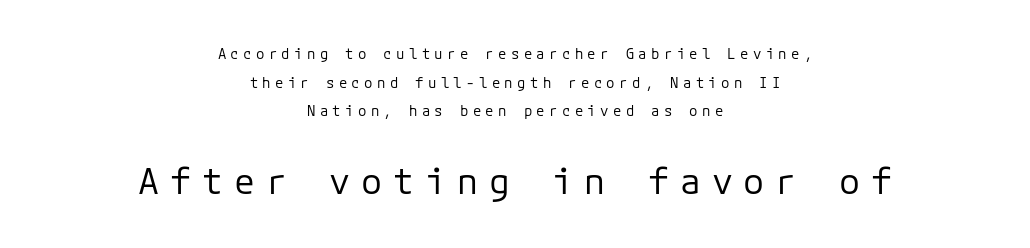
In this sample the second text group is rendered at the bigger scale. The lines are spread far apart with generous leading. Weight: regular or lighter. To sum up the face: it is a sans, with no serifs. Neither beginnings nor endings align; midpoints do.
